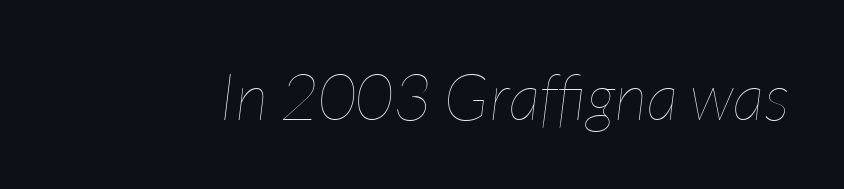
{"italic": "yes", "lean": "right", "slant_degrees": 7, "bold": "no", "weight": "thin", "width": "condensed", "stroke_contrast": "low", "x_height": "medium", "monospaced": "no", "underline": "no", "letter_spacing": "normal", "letter_spacing_em": 0.0, "glyph_px": 65}
